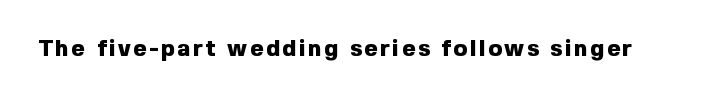
The words here are not underlined. Ascenders rise straight up at ninety degrees. What weight is shown? A full bold with thick strokes.
